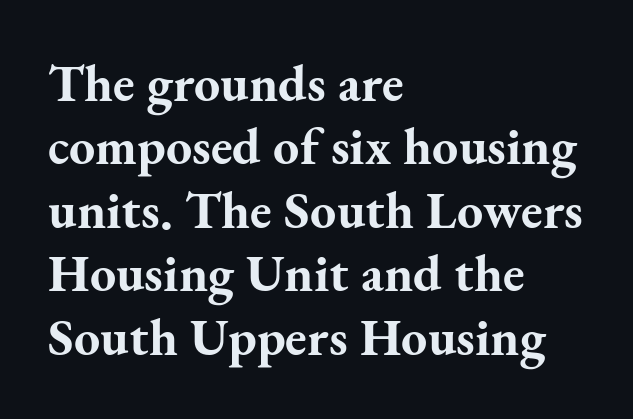
{"serif": "yes", "italic": "no", "bold": "yes", "weight": "bold", "width": "normal", "stroke_contrast": "medium", "x_height": "small", "monospaced": "no", "underline": "no", "align": "left", "line_spacing_ratio": 1.22, "letter_spacing": "normal", "letter_spacing_em": 0.0, "glyph_px": 52}
